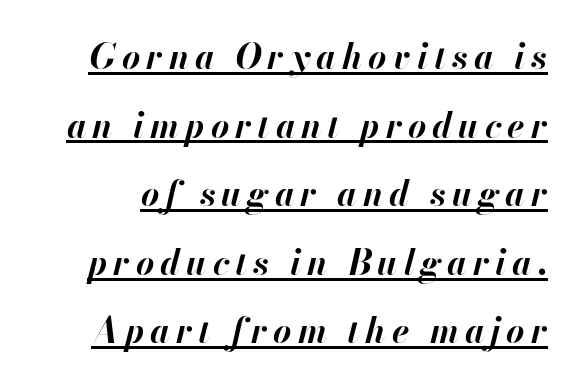
Q: Is the text bold? A: Yes.
Q: Is the text italic (slanted)? A: Yes, it leans right by about 13 degrees.
Q: Is the text underlined? A: Yes.
Q: Is the spacing between lines tight, normal or loose? A: Loose.
Q: Width (condensed, normal, or wide)? A: Normal.
Q: Stroke contrast? A: High.
Q: x-height? A: Small.
Q: Monospaced? A: No.
